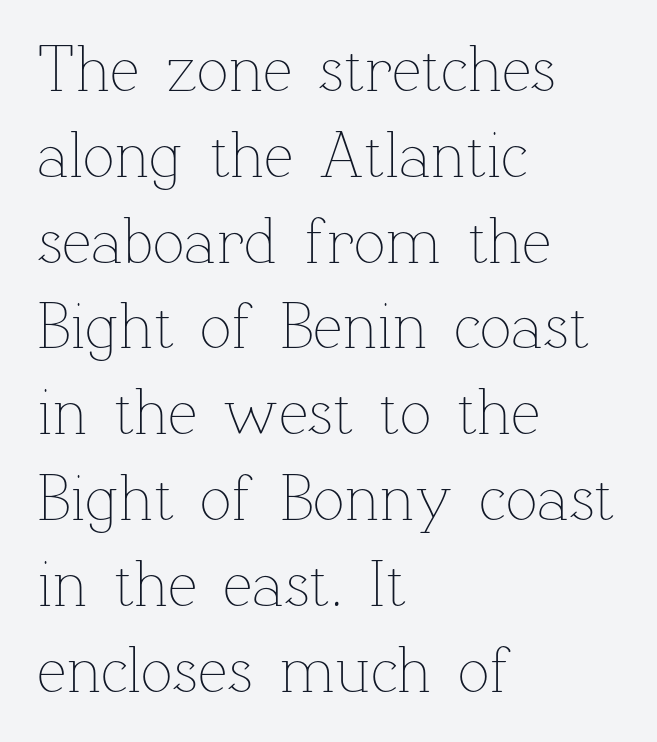
Q: Is the text bold? A: No.
Q: Is the text italic (slanted)? A: No, it is upright.
Q: Is the text underlined? A: No.
Q: How is the paragraph aligned? A: Left-aligned.
Q: Is the spacing between letters normal or unusually wide? A: Normal.
Q: Is the spacing between lines tight, normal or loose? A: Normal.
Q: Width (condensed, normal, or wide)? A: Normal.
Q: Stroke contrast? A: Low.
Q: x-height? A: Medium.
Q: Monospaced? A: No.
